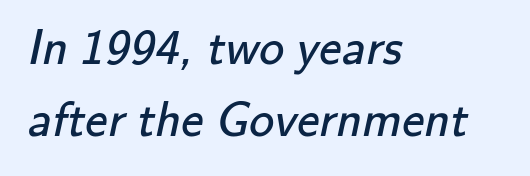
Plain, unruled lines of type. Summary of vertical rhythm: regular, with standard interline spacing. The face used here is proportionally spaced, like ordinary book or web type. Compared with a typical body face, this is equally light or lighter still. Stroke terminals: plain, sans-serif.
